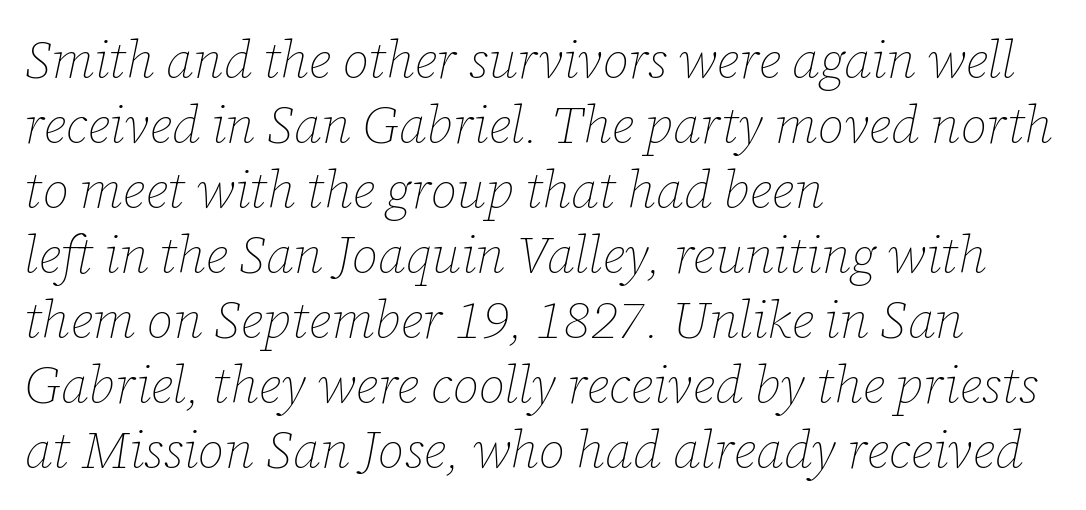
{"italic": "yes", "lean": "right", "slant_degrees": 12, "bold": "no", "weight": "thin", "width": "normal", "stroke_contrast": "low", "x_height": "medium", "monospaced": "no", "underline": "no", "align": "left", "line_spacing": "normal", "line_spacing_ratio": 1.25, "letter_spacing": "normal", "letter_spacing_em": 0.0, "glyph_px": 52}
